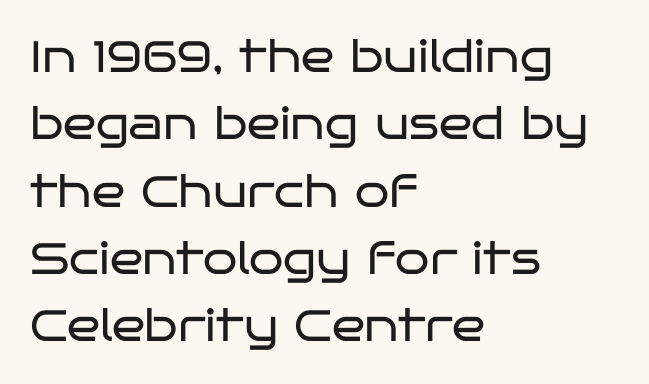
The image shows 44 px regular-weight, wide sans-serif type, upright; set left-aligned, normal line spacing (1.53x), normal letter spacing, not underlined; low stroke contrast and a large x-height.
